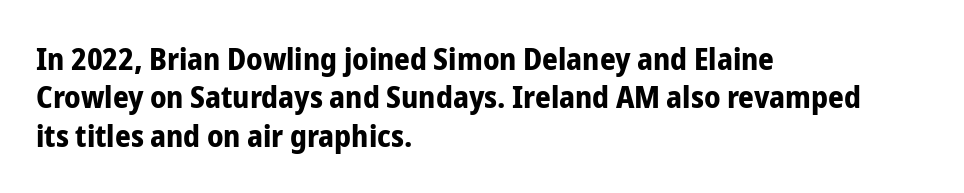
The image shows 31 px bold, condensed sans-serif type, upright; set left-aligned, line spacing 1.24x, normal letter spacing, not underlined; low stroke contrast and a medium x-height.
